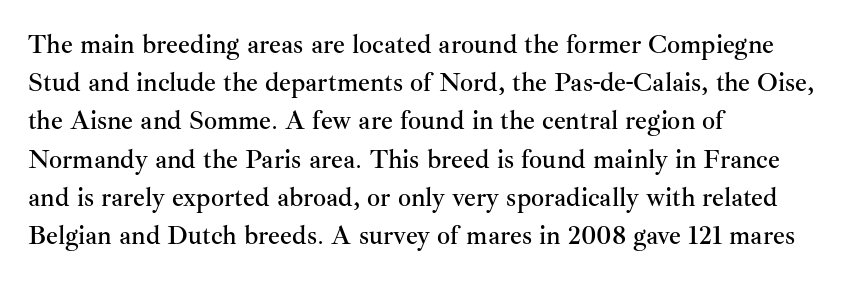
{"italic": "no", "underline": "no", "align": "left", "line_spacing": "normal", "line_spacing_ratio": 1.47, "letter_spacing": "normal", "letter_spacing_em": 0.0, "glyph_px": 26}
